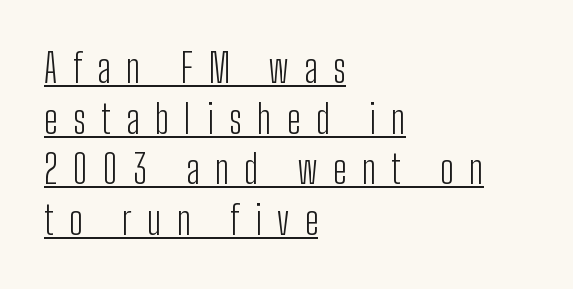
Q: Is the text bold? A: No.
Q: Is the text italic (slanted)? A: No, it is upright.
Q: Is the typeface a serif or a sans-serif typeface? A: Sans-serif.
Q: Is the text underlined? A: Yes.
Q: How is the paragraph aligned? A: Left-aligned.
Q: Is the spacing between letters normal or unusually wide? A: Unusually wide.
Q: Is the spacing between lines tight, normal or loose? A: Normal.
Q: Width (condensed, normal, or wide)? A: Condensed.
Q: Stroke contrast? A: Low.
Q: x-height? A: Medium.
Q: Monospaced? A: No.
